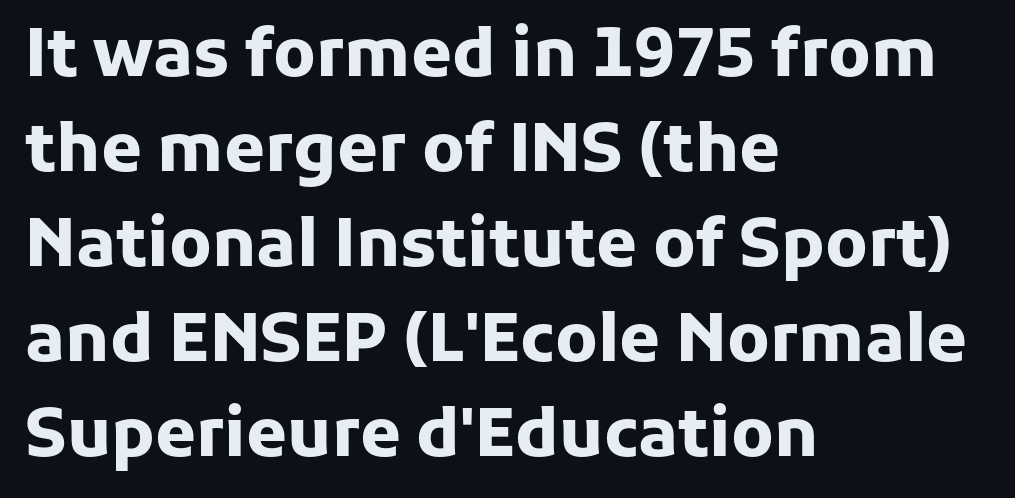
Q: Is the text bold? A: Yes.
Q: Is the text italic (slanted)? A: No, it is upright.
Q: Is the typeface a serif or a sans-serif typeface? A: Sans-serif.
Q: Is the text underlined? A: No.
Q: How is the paragraph aligned? A: Left-aligned.
Q: Is the spacing between letters normal or unusually wide? A: Normal.
Q: Is the spacing between lines tight, normal or loose? A: Normal.
Q: Width (condensed, normal, or wide)? A: Normal.
Q: Stroke contrast? A: Low.
Q: x-height? A: Medium.
Q: Monospaced? A: No.
